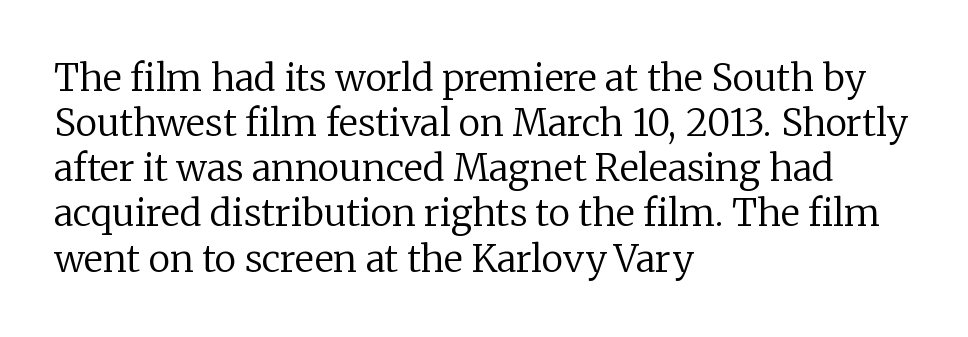
The image shows 37 px regular-weight serif type, upright; set left-aligned, line spacing 1.22x, normal letter spacing, not underlined; low stroke contrast and a medium x-height.
